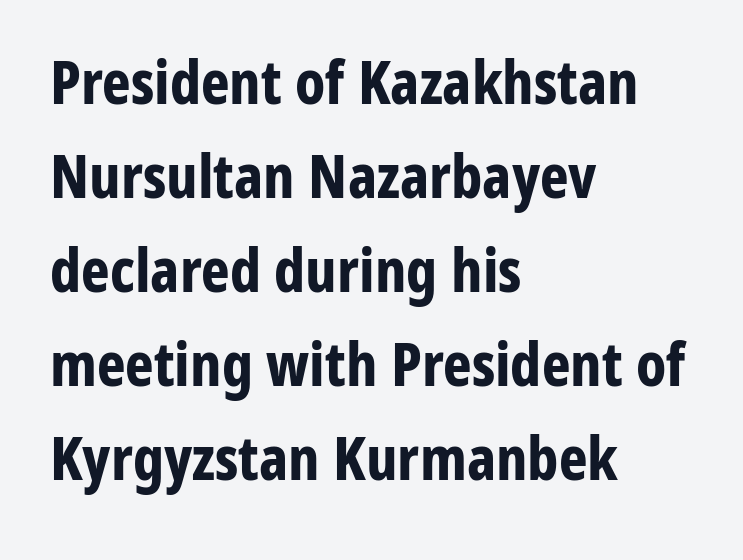
{"serif": "no", "italic": "no", "bold": "yes", "weight": "bold", "width": "condensed", "stroke_contrast": "low", "x_height": "medium", "monospaced": "no", "underline": "no", "align": "left", "line_spacing": "normal", "line_spacing_ratio": 1.54, "letter_spacing": "normal", "letter_spacing_em": 0.0, "glyph_px": 61}
